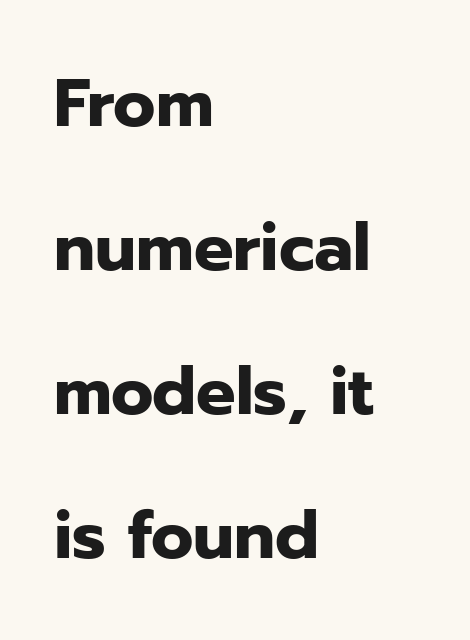
{"serif": "no", "italic": "no", "bold": "yes", "weight": "heavy", "width": "normal", "stroke_contrast": "low", "x_height": "medium", "monospaced": "no", "underline": "no", "align": "left", "line_spacing": "loose", "line_spacing_ratio": 2.18, "letter_spacing": "normal", "letter_spacing_em": 0.0, "glyph_px": 66}
